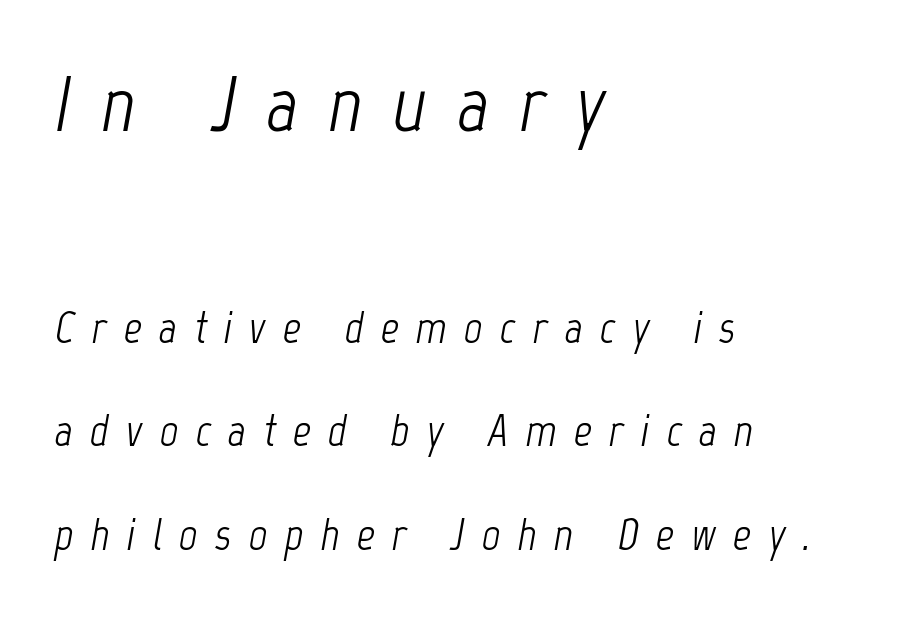
The image shows 79 px light, condensed type, italic (leaning right); set left-aligned, loose line spacing (2.3x), unusually wide letter spacing (+0.38 em), not underlined; the first (top) block is 1.76x larger; low stroke contrast and a medium x-height.
